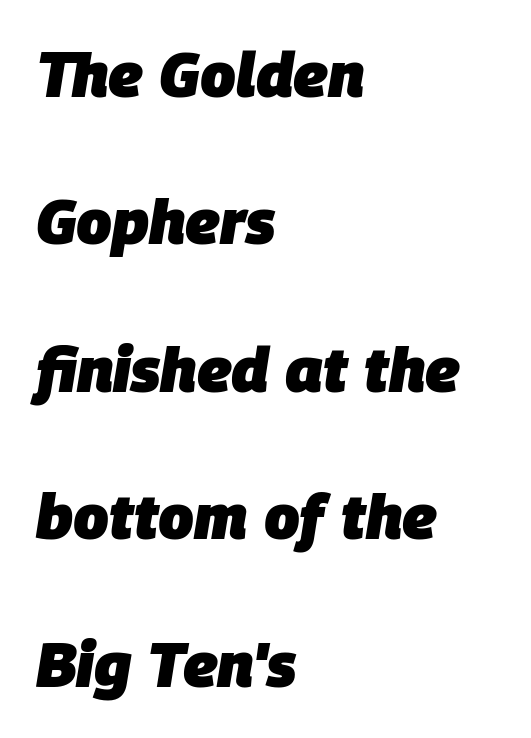
These lines stand farther apart than default settings would place them. Stroke thickness is high; the sample reads as a true bold. Proportional: the letters do not fall into vertical columns. Glyph-to-glyph distance matches everyday printed text. No word sits above an underline. Teacher's note: observe the even left margin — that is flush-left alignment.
